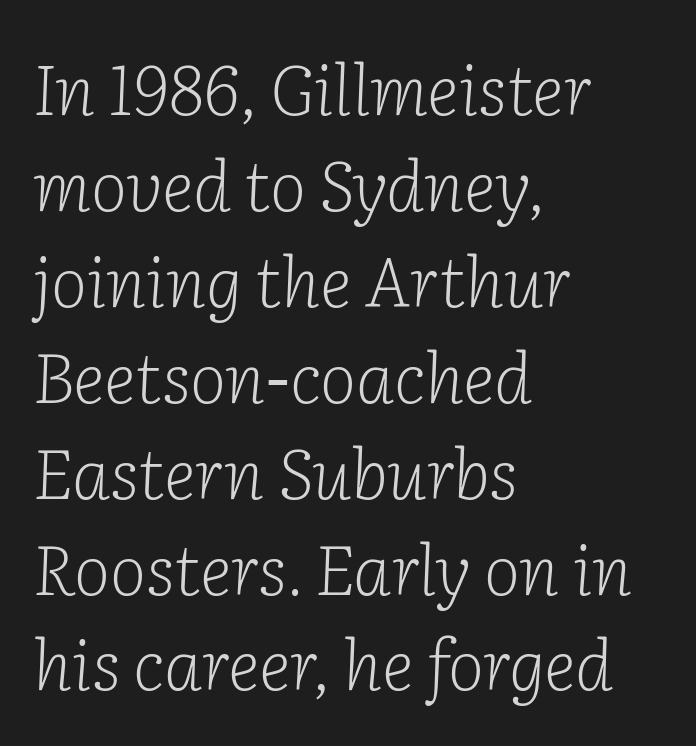
{"serif": "yes", "italic": "yes", "lean": "right", "slant_degrees": 2, "bold": "no", "weight": "light", "width": "normal", "stroke_contrast": "low", "x_height": "medium", "monospaced": "no", "underline": "no", "align": "left", "line_spacing": "normal", "line_spacing_ratio": 1.39, "letter_spacing": "normal", "letter_spacing_em": 0.0, "glyph_px": 69}
